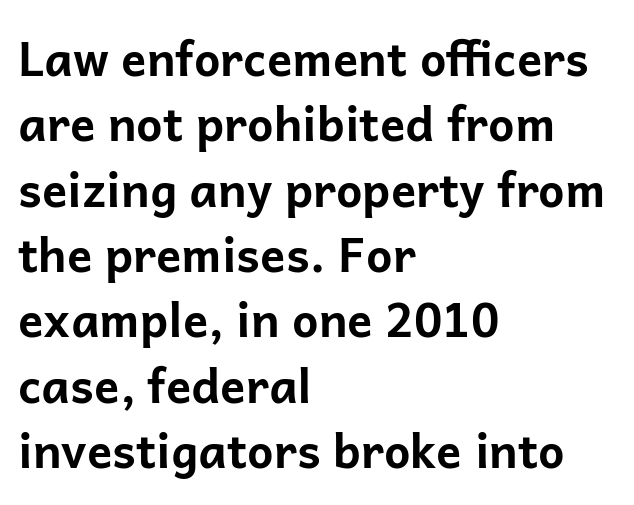
Q: Is the text bold? A: Yes.
Q: Is the text italic (slanted)? A: No, it is upright.
Q: Is the typeface a serif or a sans-serif typeface? A: Sans-serif.
Q: Is the text underlined? A: No.
Q: How is the paragraph aligned? A: Left-aligned.
Q: Is the spacing between letters normal or unusually wide? A: Normal.
Q: Is the spacing between lines tight, normal or loose? A: Normal.
Q: Width (condensed, normal, or wide)? A: Normal.
Q: Stroke contrast? A: Low.
Q: x-height? A: Medium.
Q: Monospaced? A: No.
